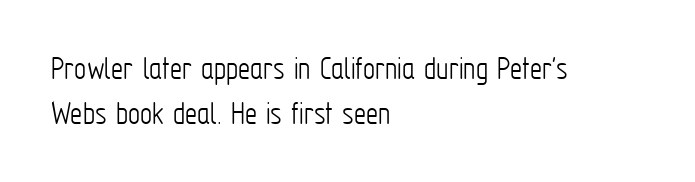
The image shows 34 px light, condensed sans-serif type, upright; set left-aligned, normal line spacing (1.31x), normal letter spacing, not underlined; low stroke contrast and a medium x-height.
